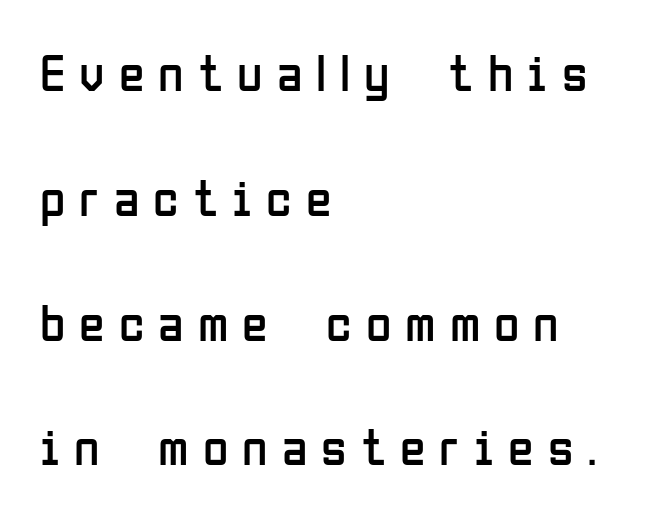
The image shows 52 px regular-weight, condensed sans-serif type, upright; set left-aligned, loose line spacing (2.4x), unusually wide letter spacing (+0.27 em), not underlined; low stroke contrast and a medium x-height.
